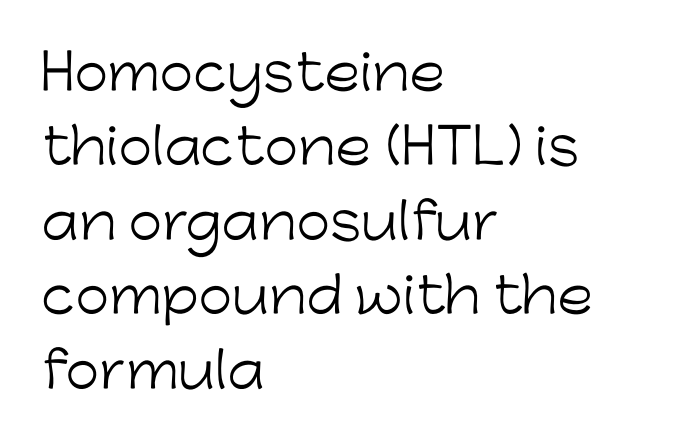
{"serif": "no", "italic": "no", "bold": "no", "weight": "light", "width": "normal", "stroke_contrast": "low", "x_height": "medium", "monospaced": "no", "underline": "no", "align": "left", "line_spacing": "normal", "line_spacing_ratio": 1.52, "letter_spacing": "normal", "letter_spacing_em": 0.0, "glyph_px": 49}
